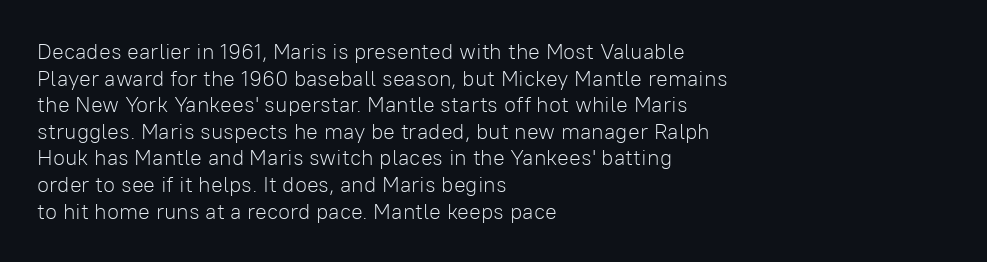
The image shows 22 px text type, upright; set left-aligned, line spacing 1.21x, normal letter spacing, not underlined.
